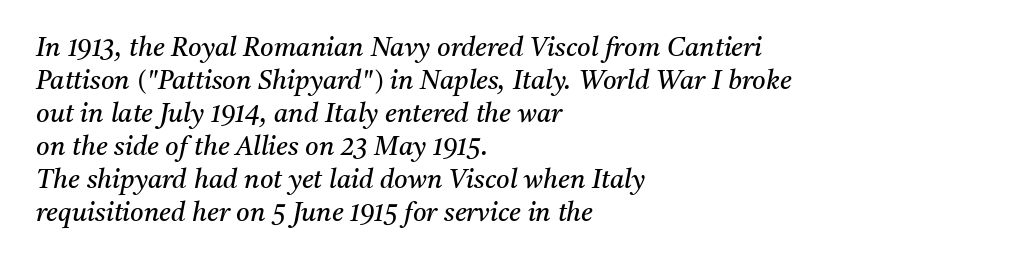
{"italic": "yes", "lean": "right", "slant_degrees": 11, "bold": "no", "underline": "no", "align": "left", "line_spacing": "normal", "line_spacing_ratio": 1.27, "letter_spacing": "normal", "letter_spacing_em": 0.0, "glyph_px": 26}
